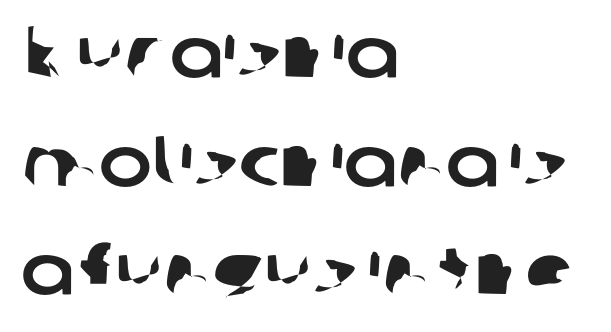
{"serif": "no", "width": "normal", "stroke_contrast": "low", "x_height": "medium", "monospaced": "no", "underline": "no", "align": "left", "line_spacing": "normal", "line_spacing_ratio": 1.53, "letter_spacing": "normal", "letter_spacing_em": 0.0, "glyph_px": 71}
